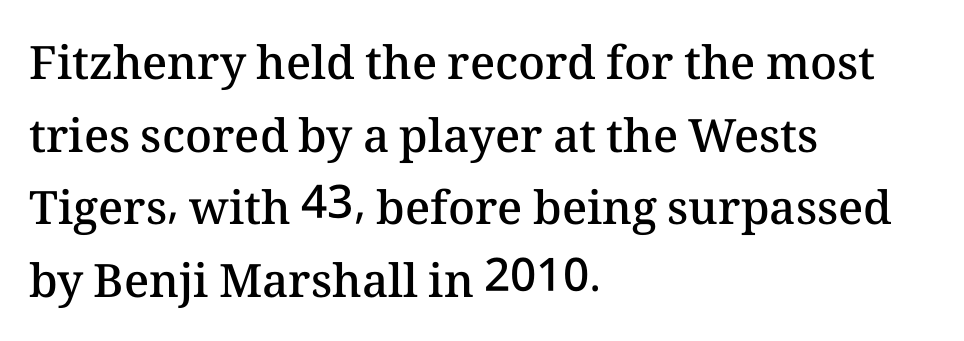
In CSS terms this would be text-align: left. Glyph-to-glyph distance matches everyday printed text. Designer's note — italics off, roman on. Descender tails drop into unmarked territory. Weight: semibold (demi). How would I describe the line gaps? Plain and ordinary.
